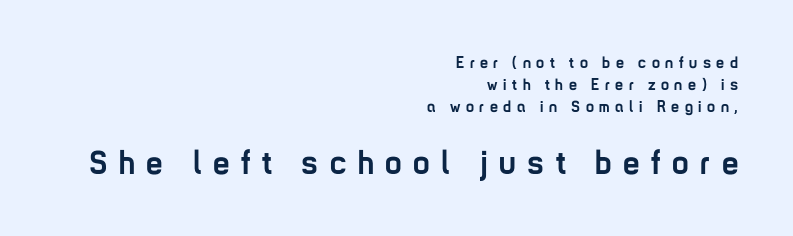
{"serif": "no", "italic": "no", "bold": "yes", "weight": "semibold", "width": "condensed", "stroke_contrast": "low", "x_height": "medium", "monospaced": "no", "underline": "no", "align": "right", "line_spacing": "normal", "line_spacing_ratio": 1.36, "letter_spacing": "wide", "letter_spacing_em": 0.35, "larger_block": "second", "size_ratio": 2.06, "glyph_px": 33}
